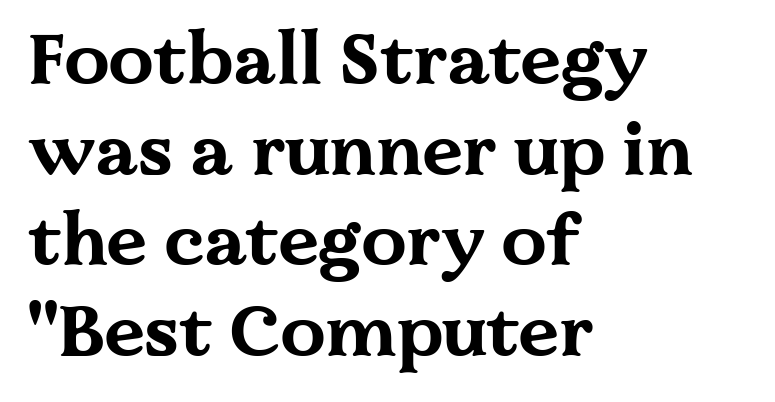
The image shows 72 px bold, wide serif type, upright; set left-aligned, normal line spacing (1.26x), normal letter spacing, not underlined; medium stroke contrast and a medium x-height.
